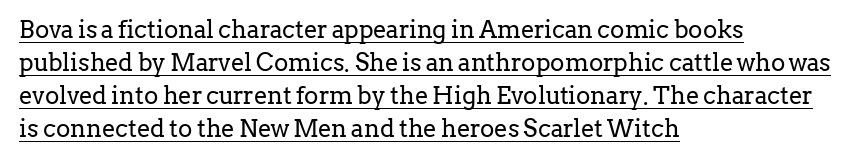
The image shows 24 px text type, upright; set left-aligned, normal line spacing (1.37x), normal letter spacing, underlined.
